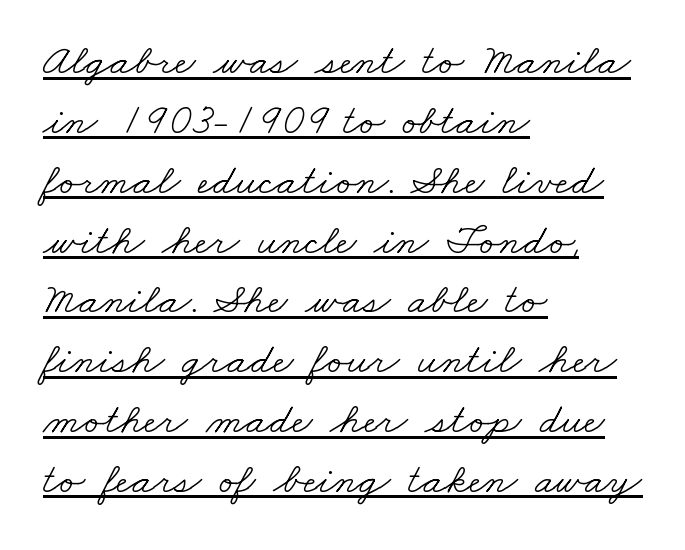
{"serif": "yes", "bold": "no", "weight": "light", "width": "wide", "stroke_contrast": "low", "x_height": "small", "monospaced": "no", "underline": "yes", "align": "left", "line_spacing": "normal", "line_spacing_ratio": 1.36, "letter_spacing": "normal", "letter_spacing_em": 0.0, "glyph_px": 44}
